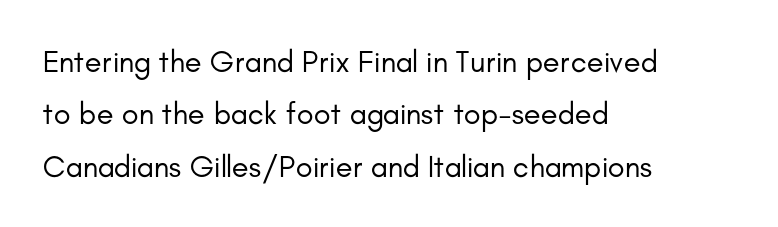
In terms of leading, this rendering sits right in the middle. Each letter keeps its own natural width here, so spacing adapts to shape. Here the glyphs are tracked normally, forming tight word shapes. On a weight scale, this lands at 450 or below. In terms of letterform style, serifs are entirely absent. Just letters on the line, the space beneath them empty.
